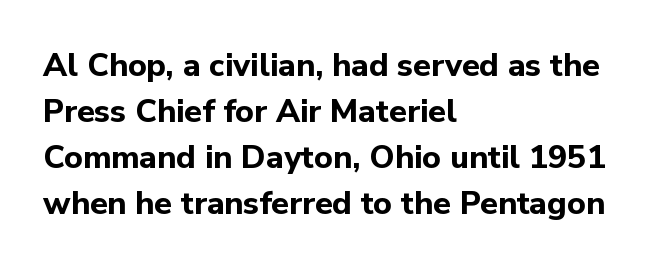
{"serif": "no", "italic": "no", "bold": "yes", "weight": "bold", "width": "normal", "stroke_contrast": "low", "x_height": "medium", "monospaced": "no", "underline": "no", "align": "left", "line_spacing": "normal", "line_spacing_ratio": 1.44, "letter_spacing": "normal", "letter_spacing_em": 0.0, "glyph_px": 32}
